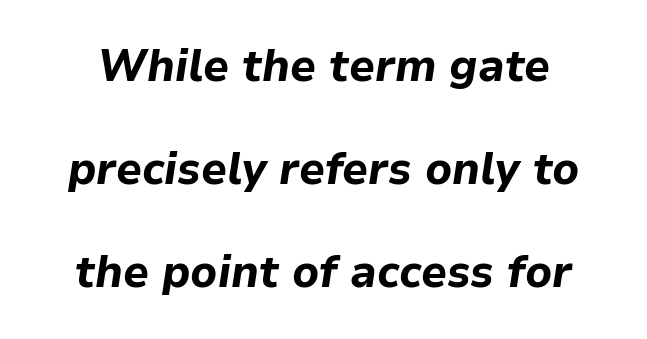
This rendering leaves character spacing at its baseline value. A typesetter would call this leading open, well beyond the default. Do the characters align in a grid? No, the font is proportional. The face used here has the dense, thick strokes of a bold.
